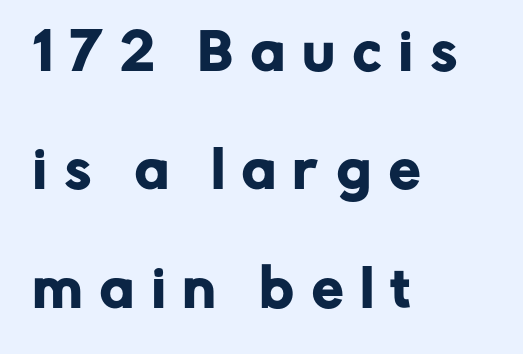
What stands out about the letter spacing? Its width — letters are far apart. The axis of the letterforms is exactly vertical. Regarding serifs, this sample does without them. The passage is arranged the way most books set body copy — flush left. Rows of type keep a wide berth in the vertical direction.
